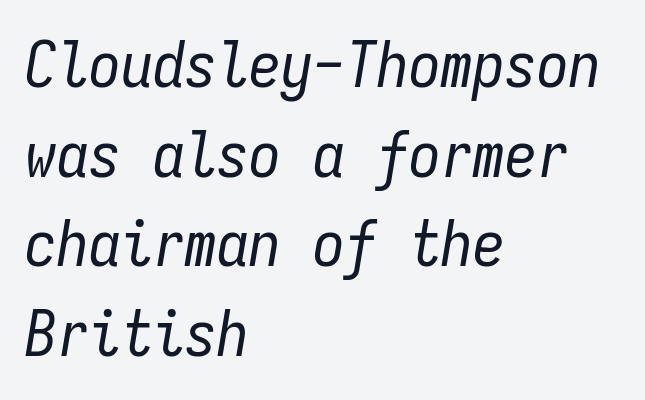
The image shows 64 px regular-weight, condensed type, italic (leaning right), monospaced; set left-aligned, normal line spacing (1.4x), normal letter spacing, not underlined; low stroke contrast and a medium x-height.
